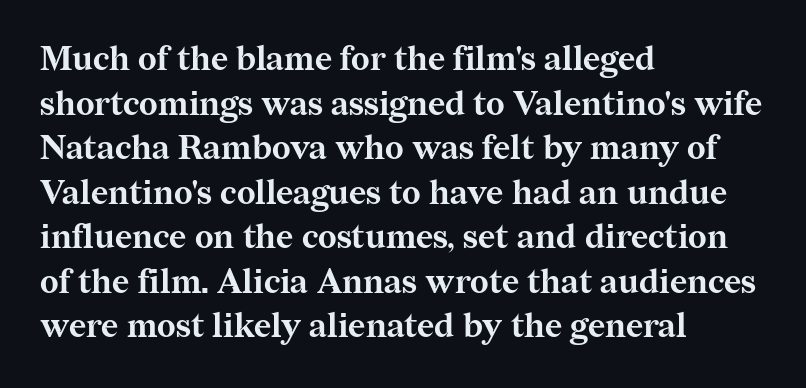
Q: Is the text bold? A: Yes.
Q: Is the text italic (slanted)? A: No, it is upright.
Q: Is the typeface a serif or a sans-serif typeface? A: Serif.
Q: Is the text underlined? A: No.
Q: How is the paragraph aligned? A: Left-aligned.
Q: Is the spacing between letters normal or unusually wide? A: Normal.
Q: Is the spacing between lines tight, normal or loose? A: Normal.
Q: Width (condensed, normal, or wide)? A: Normal.
Q: Stroke contrast? A: Medium.
Q: x-height? A: Medium.
Q: Monospaced? A: No.
